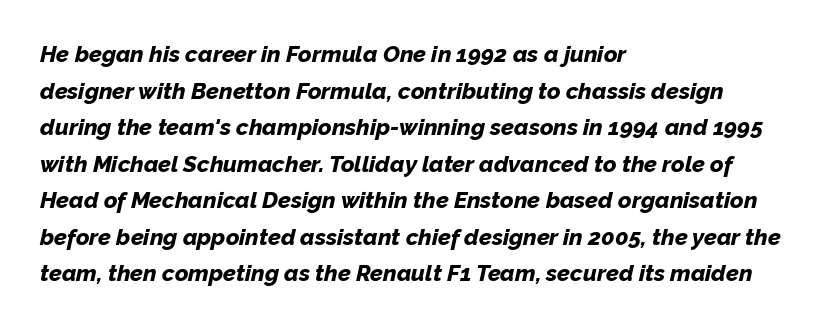
{"italic": "yes", "lean": "right", "slant_degrees": 12, "bold": "yes", "underline": "no", "align": "left", "line_spacing": "normal", "line_spacing_ratio": 1.59, "letter_spacing": "normal", "letter_spacing_em": 0.0, "glyph_px": 23}
